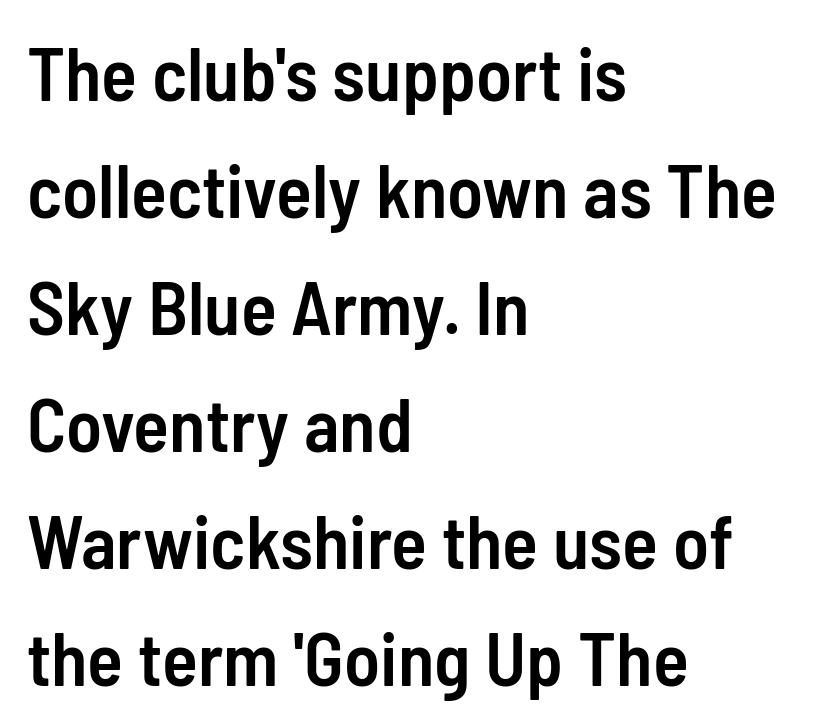
{"serif": "no", "italic": "no", "bold": "semi", "weight": "semibold", "width": "condensed", "stroke_contrast": "low", "x_height": "medium", "monospaced": "no", "underline": "no", "align": "left", "line_spacing": "normal", "line_spacing_ratio": 1.58, "letter_spacing": "normal", "letter_spacing_em": 0.0, "glyph_px": 74}
